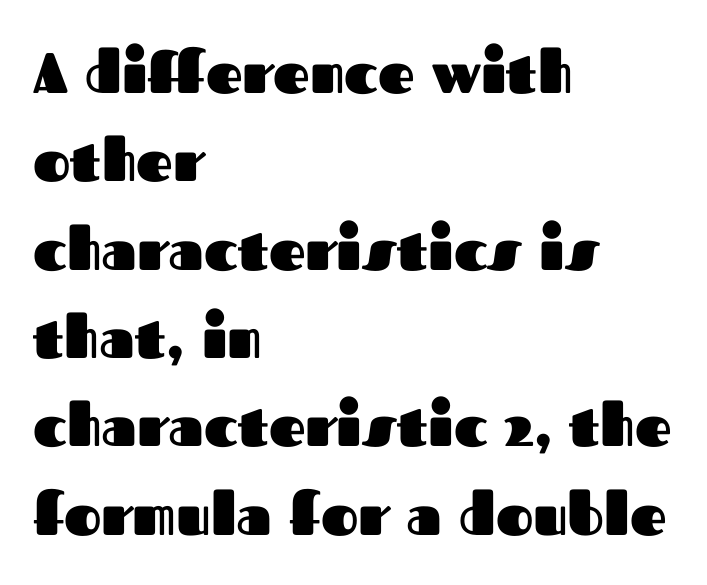
Designer's note — italics off, roman on. Nope, no serifs anywhere on these letters. Short and long lines alike share a common starting point at left. Each letter keeps its own natural width here, so spacing adapts to shape. The horizontal fit of the characters is conventional and even. The vertical gap from one line to the next is medium.
